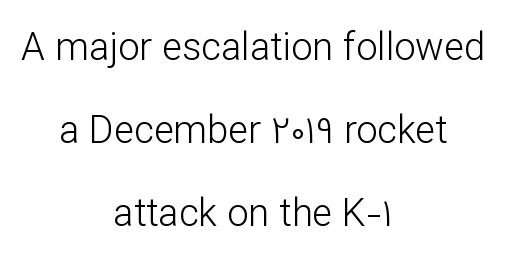
The image shows 38 px light sans-serif type, upright; set centered, loose line spacing (2.18x), normal letter spacing, not underlined; low stroke contrast and a medium x-height.
